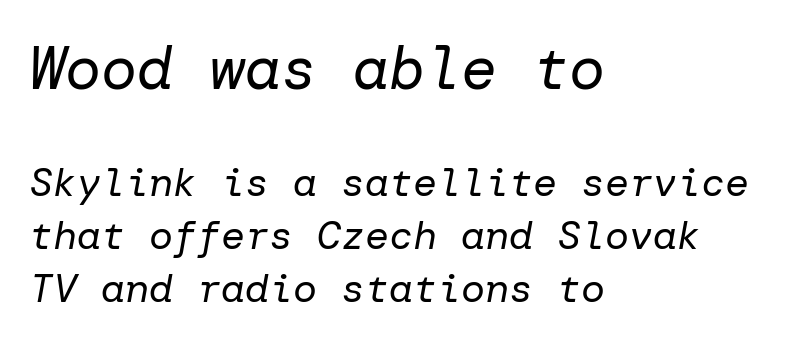
Q: Is the text bold? A: No.
Q: Is the text italic (slanted)? A: Yes, it leans right by about 10 degrees.
Q: Is the text underlined? A: No.
Q: How is the paragraph aligned? A: Left-aligned.
Q: Is the spacing between letters normal or unusually wide? A: Normal.
Q: Is the spacing between lines tight, normal or loose? A: Normal.
Q: Which block of text is set in a larger size, the first (top) or the second (bottom)? A: The first (top) one.
Q: Width (condensed, normal, or wide)? A: Normal.
Q: Stroke contrast? A: Low.
Q: x-height? A: Medium.
